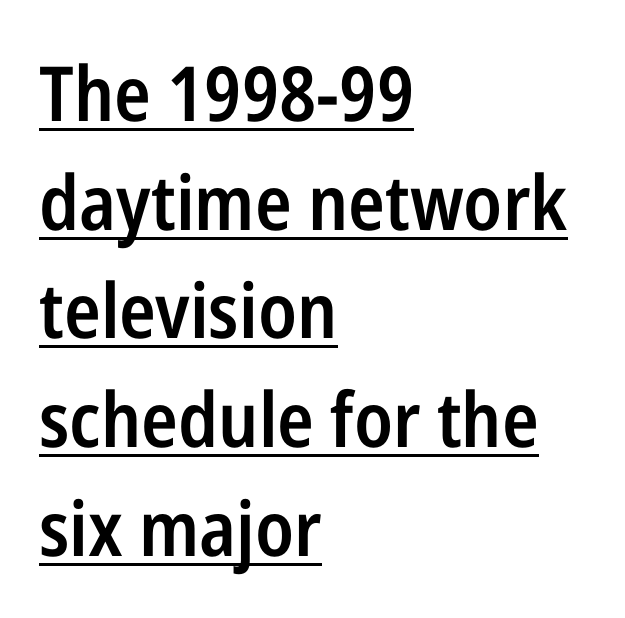
Q: Is the text bold? A: Semi-bold.
Q: Is the text italic (slanted)? A: No, it is upright.
Q: Is the typeface a serif or a sans-serif typeface? A: Sans-serif.
Q: Is the text underlined? A: Yes.
Q: How is the paragraph aligned? A: Left-aligned.
Q: Is the spacing between letters normal or unusually wide? A: Normal.
Q: Is the spacing between lines tight, normal or loose? A: Normal.
Q: Width (condensed, normal, or wide)? A: Condensed.
Q: Stroke contrast? A: Low.
Q: x-height? A: Medium.
Q: Monospaced? A: No.
